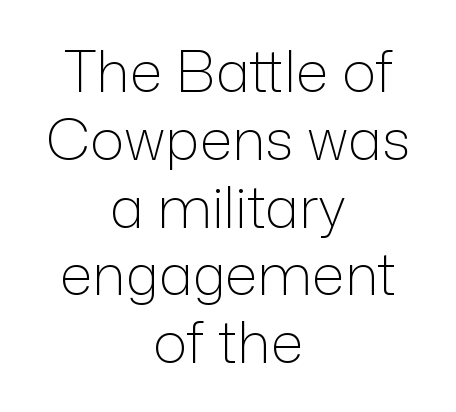
Q: Is the text bold? A: No.
Q: Is the text italic (slanted)? A: No, it is upright.
Q: Is the typeface a serif or a sans-serif typeface? A: Sans-serif.
Q: Is the text underlined? A: No.
Q: How is the paragraph aligned? A: Centered.
Q: Is the spacing between letters normal or unusually wide? A: Normal.
Q: Width (condensed, normal, or wide)? A: Normal.
Q: Stroke contrast? A: Low.
Q: x-height? A: Medium.
Q: Monospaced? A: No.
